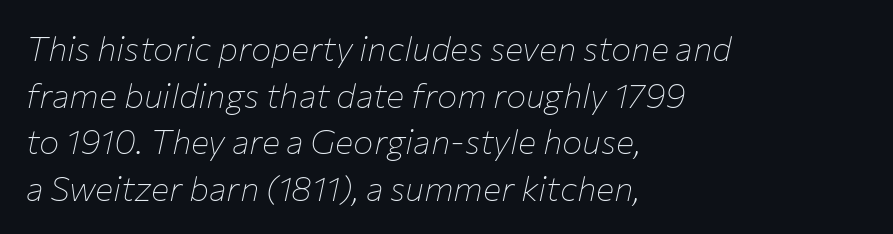
Q: Is the text bold? A: No.
Q: Is the text italic (slanted)? A: Yes, it leans right by about 12 degrees.
Q: Is the text underlined? A: No.
Q: How is the paragraph aligned? A: Left-aligned.
Q: Is the spacing between letters normal or unusually wide? A: Normal.
Q: Is the spacing between lines tight, normal or loose? A: Normal.
Q: Width (condensed, normal, or wide)? A: Normal.
Q: Stroke contrast? A: Low.
Q: x-height? A: Medium.
Q: Monospaced? A: No.
